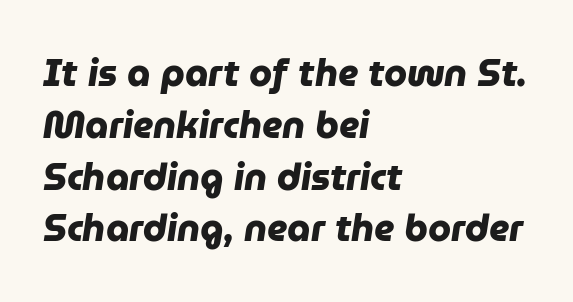
Q: Is the text bold? A: Yes.
Q: Is the typeface a serif or a sans-serif typeface? A: Sans-serif.
Q: Is the text underlined? A: No.
Q: How is the paragraph aligned? A: Left-aligned.
Q: Is the spacing between letters normal or unusually wide? A: Normal.
Q: Is the spacing between lines tight, normal or loose? A: Normal.
Q: Width (condensed, normal, or wide)? A: Normal.
Q: Stroke contrast? A: Low.
Q: x-height? A: Medium.
Q: Monospaced? A: No.
